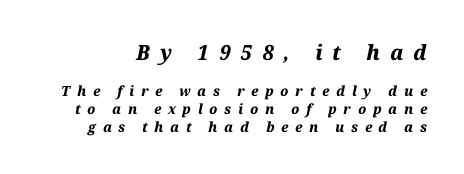
The leading is moderate, giving the passage an even texture. These lines have a slow, spaced-out rhythm from letter to letter. Is the type bold? Yes — the strokes are clearly thick and heavy. Look at the glyph heights: the upper group is clearly the bigger setting.
